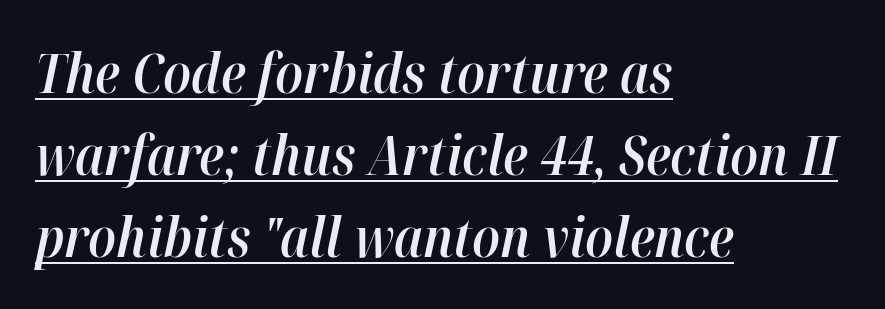
Q: Is the text bold? A: Semi-bold.
Q: Is the text italic (slanted)? A: Yes, it leans right by about 12 degrees.
Q: Is the text underlined? A: Yes.
Q: How is the paragraph aligned? A: Left-aligned.
Q: Is the spacing between letters normal or unusually wide? A: Normal.
Q: Is the spacing between lines tight, normal or loose? A: Normal.
Q: Width (condensed, normal, or wide)? A: Normal.
Q: Stroke contrast? A: High.
Q: x-height? A: Medium.
Q: Monospaced? A: No.
